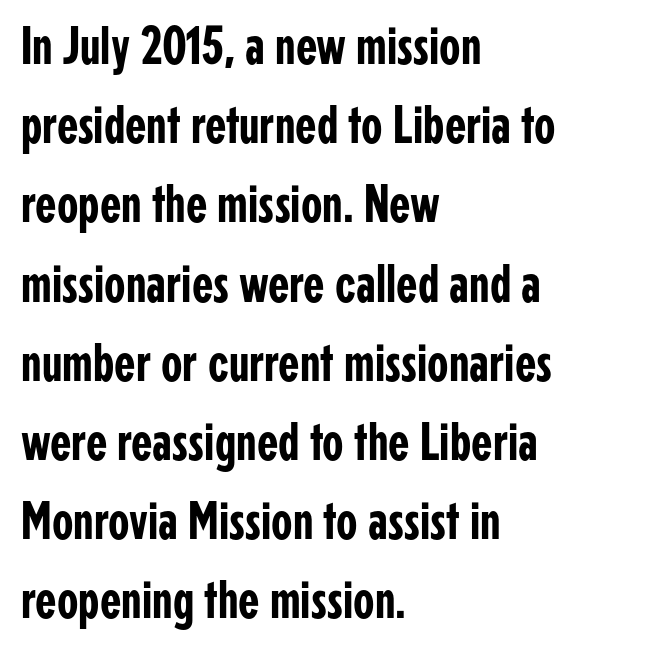
{"serif": "no", "italic": "no", "width": "condensed", "stroke_contrast": "low", "x_height": "medium", "monospaced": "no", "underline": "no", "align": "left", "line_spacing": "normal", "line_spacing_ratio": 1.44, "letter_spacing": "normal", "letter_spacing_em": 0.0, "glyph_px": 55}
